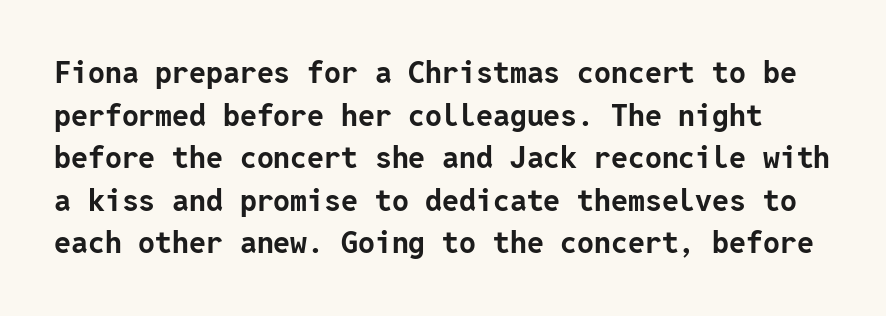
The image shows 30 px bold sans-serif type, upright; set normal line spacing (1.42x), normal letter spacing, not underlined; low stroke contrast and a medium x-height.
